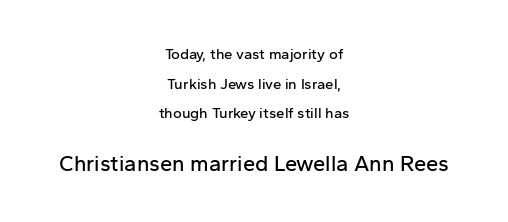
{"italic": "no", "underline": "no", "align": "center", "line_spacing": "loose", "line_spacing_ratio": 1.97, "letter_spacing": "normal", "letter_spacing_em": 0.0, "larger_block": "second", "size_ratio": 1.47, "glyph_px": 22}
